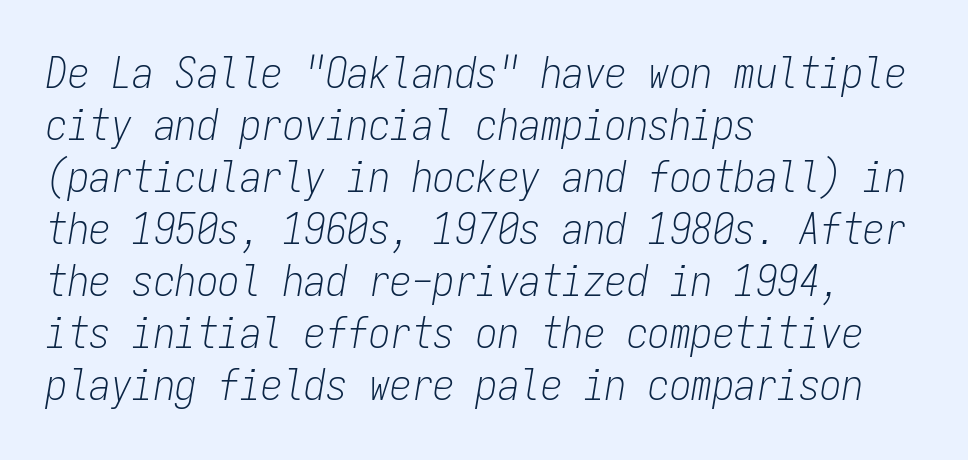
The image shows 43 px light, condensed type, italic (leaning right), monospaced; set left-aligned, line spacing 1.21x, normal letter spacing, not underlined; low stroke contrast and a medium x-height.
